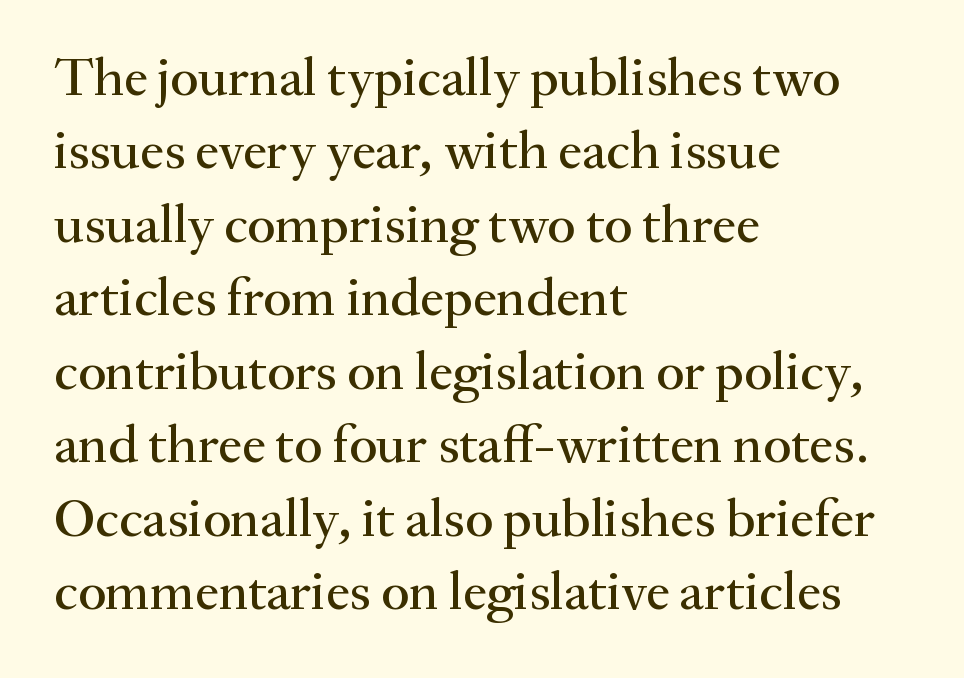
The image shows 54 px serif type, upright; set left-aligned, normal line spacing (1.36x), normal letter spacing, not underlined; medium stroke contrast and a small x-height.
